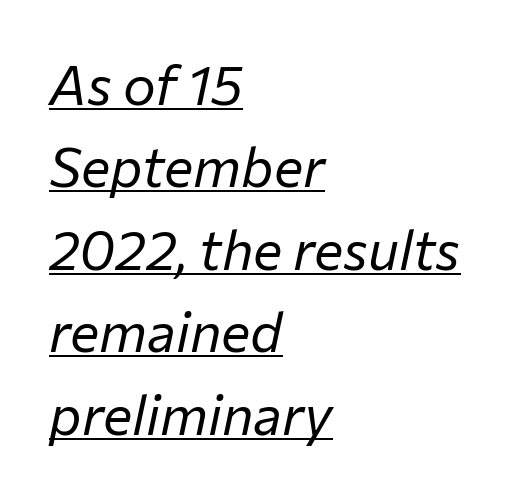
The image shows 55 px regular-weight type, italic (leaning right); set left-aligned, normal line spacing (1.5x), normal letter spacing, underlined; low stroke contrast and a medium x-height.
